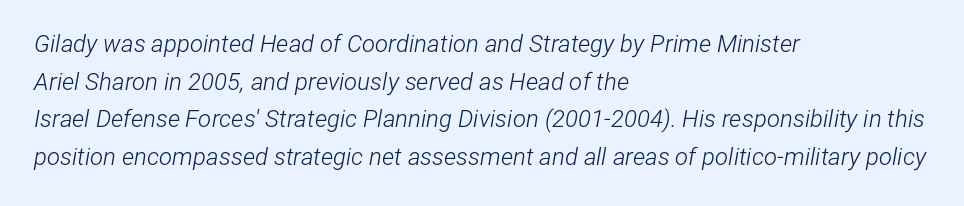
The image shows 24 px text type, italic (leaning right); set left-aligned, normal line spacing (1.57x), normal letter spacing, not underlined.
